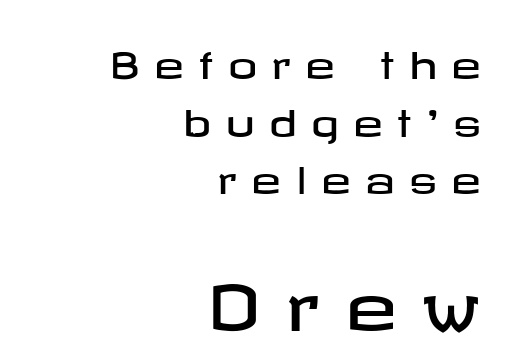
{"serif": "no", "italic": "no", "width": "wide", "stroke_contrast": "low", "x_height": "medium", "underline": "no", "align": "right", "line_spacing": "normal", "line_spacing_ratio": 1.6, "letter_spacing": "wide", "letter_spacing_em": 0.4, "larger_block": "second", "size_ratio": 1.75, "glyph_px": 63}
